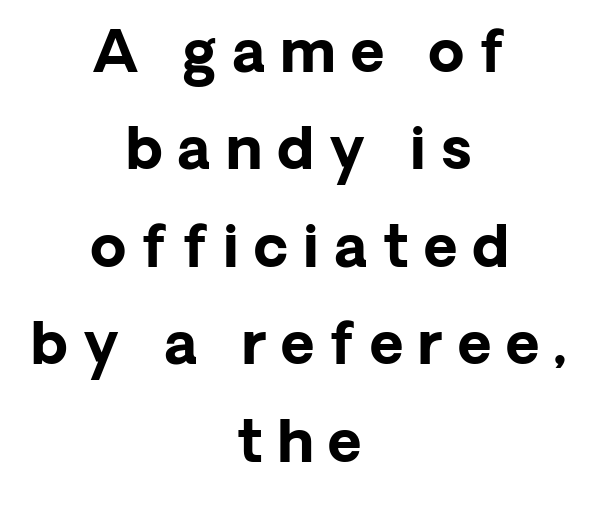
The type sits square on the baseline with zero lean. Letter spacing: wide. Stroke thickness is high; the sample reads as a true bold. Type without underlining. Character widths vary here, with narrow letters taking less room than wide ones.
